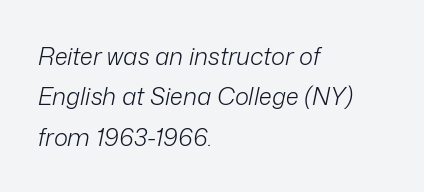
{"italic": "yes", "lean": "right", "slant_degrees": 12, "bold": "no", "underline": "no", "align": "left", "line_spacing": "normal", "line_spacing_ratio": 1.68, "letter_spacing": "normal", "letter_spacing_em": 0.0, "glyph_px": 24}
